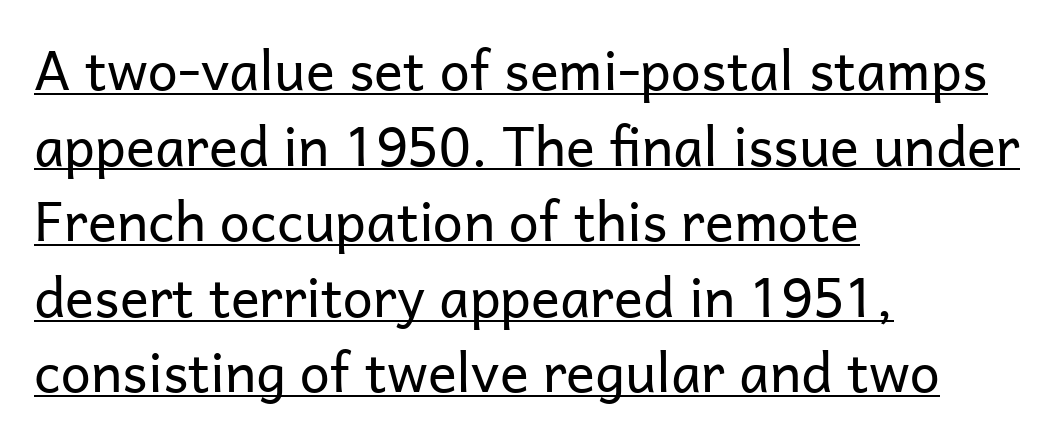
{"serif": "no", "italic": "no", "bold": "no", "weight": "regular", "width": "normal", "stroke_contrast": "low", "x_height": "medium", "monospaced": "no", "underline": "yes", "align": "left", "line_spacing": "normal", "line_spacing_ratio": 1.4, "letter_spacing": "normal", "letter_spacing_em": 0.0, "glyph_px": 54}
